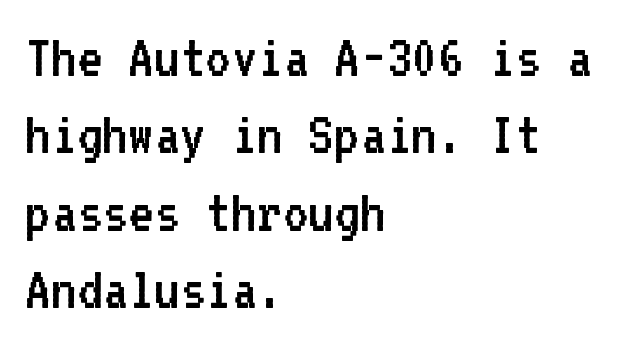
Q: Is the text bold? A: No.
Q: Is the text italic (slanted)? A: No, it is upright.
Q: Is the typeface a serif or a sans-serif typeface? A: Sans-serif.
Q: Is the text underlined? A: No.
Q: How is the paragraph aligned? A: Left-aligned.
Q: Is the spacing between letters normal or unusually wide? A: Normal.
Q: Is the spacing between lines tight, normal or loose? A: Normal.
Q: Width (condensed, normal, or wide)? A: Normal.
Q: Stroke contrast? A: Low.
Q: x-height? A: Medium.
Q: Monospaced? A: Yes.
